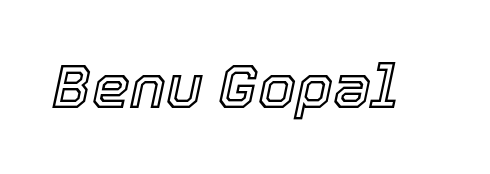
Q: Is the text italic (slanted)? A: Yes, it leans right by about 12 degrees.
Q: Is the text underlined? A: No.
Q: Is the spacing between letters normal or unusually wide? A: Normal.
Q: Width (condensed, normal, or wide)? A: Normal.
Q: x-height? A: Medium.
Q: Monospaced? A: No.
